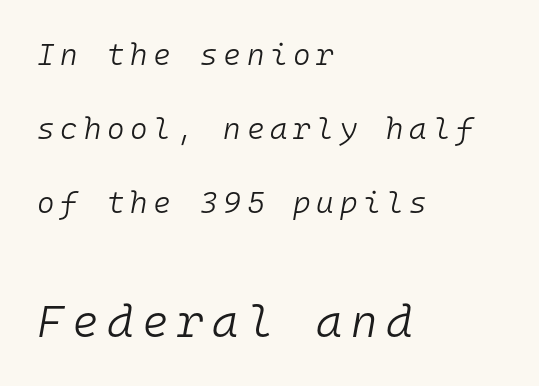
Each row of text sits above clean, open space. Think of a typewriter: that constant character pitch is what you see here. This sample uses an oblique cut, with every glyph tilted off the vertical. You get the small type first, then a jump to larger type. Weight: regular or lighter. You could fit nearly another row in the gap between these rows.
